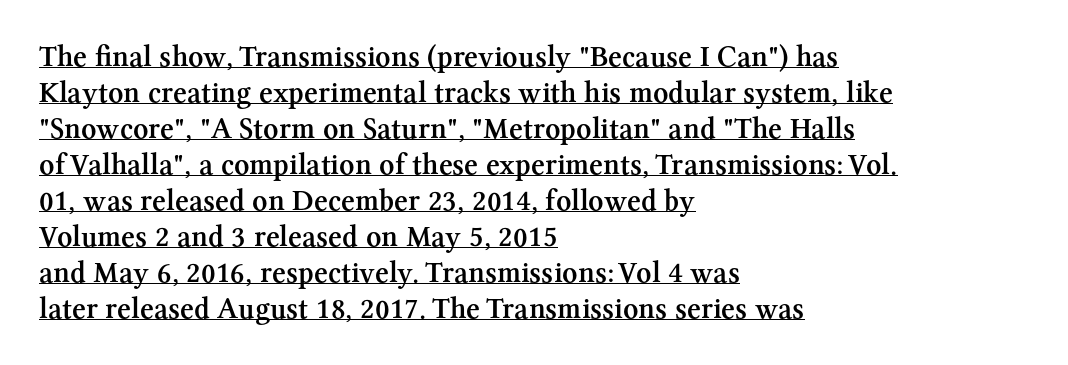
Q: Is the text bold? A: Semi-bold.
Q: Is the text italic (slanted)? A: No, it is upright.
Q: Is the typeface a serif or a sans-serif typeface? A: Serif.
Q: Is the text underlined? A: Yes.
Q: How is the paragraph aligned? A: Left-aligned.
Q: Is the spacing between letters normal or unusually wide? A: Normal.
Q: Width (condensed, normal, or wide)? A: Normal.
Q: Stroke contrast? A: Medium.
Q: x-height? A: Medium.
Q: Monospaced? A: No.
